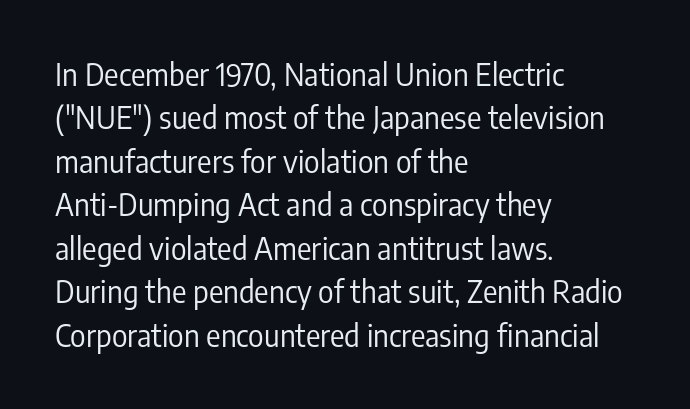
Underline: absent. Is there any slant? The stems are plumb. Grotesque or geometric, the face here clearly has no serifs. Alignment: flush left. Here the designer chose a conventional face with non-uniform glyph widths. One glance says typical: line gaps are just what's usual.
